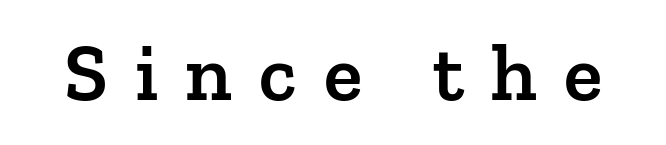
Each row of text sits above clean, open space. The face used here is proportionally spaced, like ordinary book or web type. How are the letters spaced? Widely, with obvious added tracking. The face used here is a semibold: visibly heavier than regular, lighter than bold.
